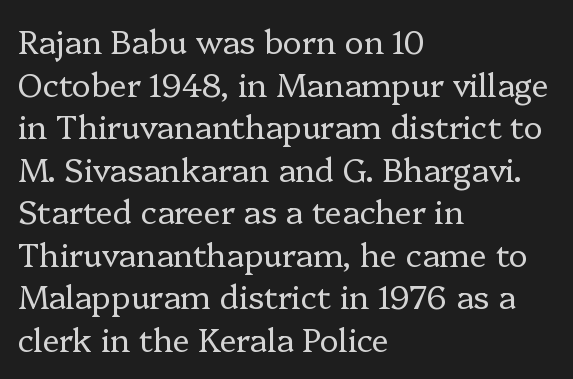
The image shows 32 px regular-weight serif type, upright; set left-aligned, normal line spacing (1.33x), normal letter spacing, not underlined; low stroke contrast and a medium x-height.
